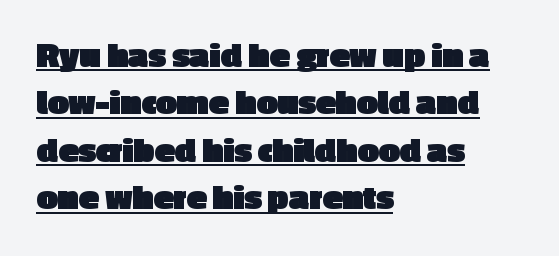
Each letter keeps its own natural width here, so spacing adapts to shape. Posture: vertical. This sample uses plain, unmodified letter spacing. The lettering is marked with a stroke running underneath it. A student would call this left alignment; a typographer would say flush left, rag right. Leading matches the norm, producing a regular column.
